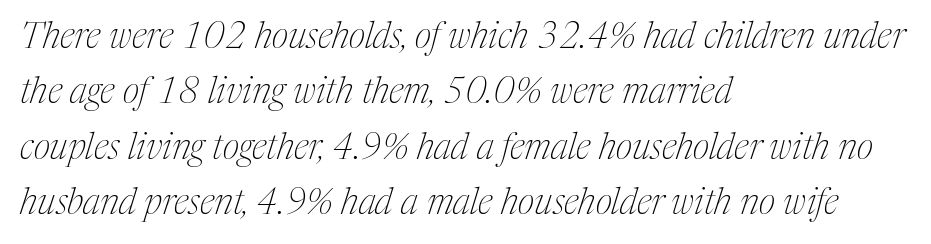
Is the block centered? No — it sits flush against the left margin. The strokes carry an ordinary text weight at most. The letters are slanted; this is an italic face. The face used here is proportionally spaced, like ordinary book or web type. A typesetter would call this zero additional tracking.
